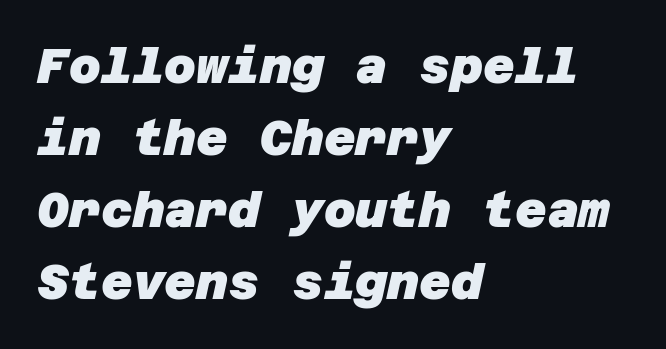
Q: Is the text bold? A: Yes.
Q: Is the typeface a serif or a sans-serif typeface? A: Sans-serif.
Q: Is the text underlined? A: No.
Q: How is the paragraph aligned? A: Left-aligned.
Q: Is the spacing between letters normal or unusually wide? A: Normal.
Q: Is the spacing between lines tight, normal or loose? A: Normal.
Q: Width (condensed, normal, or wide)? A: Normal.
Q: Stroke contrast? A: Low.
Q: x-height? A: Large.
